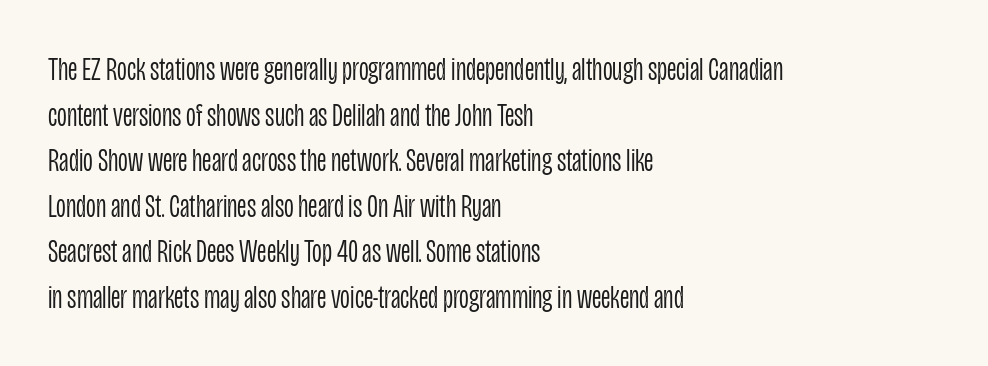
Q: Is the text bold? A: No.
Q: Is the text italic (slanted)? A: No, it is upright.
Q: Is the typeface a serif or a sans-serif typeface? A: Sans-serif.
Q: Is the text underlined? A: No.
Q: How is the paragraph aligned? A: Left-aligned.
Q: Is the spacing between letters normal or unusually wide? A: Normal.
Q: Is the spacing between lines tight, normal or loose? A: Normal.
Q: Width (condensed, normal, or wide)? A: Condensed.
Q: Stroke contrast? A: Low.
Q: x-height? A: Large.
Q: Monospaced? A: No.
